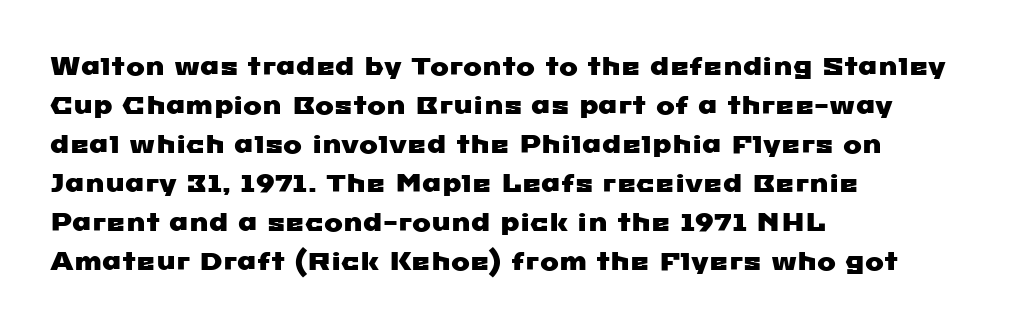
Q: Is the text underlined? A: No.
Q: How is the paragraph aligned? A: Left-aligned.
Q: Is the spacing between letters normal or unusually wide? A: Normal.
Q: Is the spacing between lines tight, normal or loose? A: Normal.
